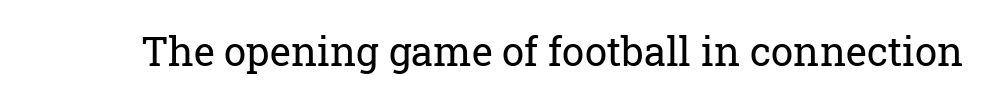
{"serif": "yes", "italic": "no", "bold": "no", "weight": "regular", "width": "normal", "stroke_contrast": "low", "x_height": "medium", "monospaced": "no", "underline": "no", "letter_spacing": "normal", "letter_spacing_em": 0.0, "glyph_px": 40}
